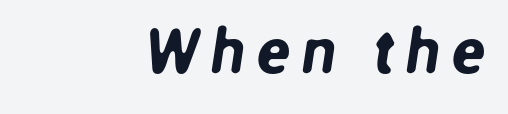
Underline: absent. This sample has the flowing, uneven cadence of proportional lettering. The ragged edge is on the left, which tells us the setting is flush right. Serifs: no, the terminals of the letterforms are clean.
